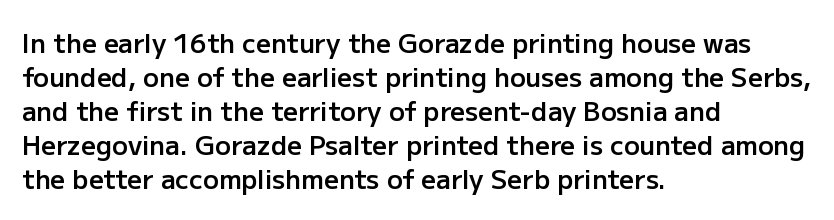
Each line starts at the same left margin while the right side varies. Short note: letters normally spaced. The passage shown is semibold, sitting just below true bold. Every stem runs plumb, perpendicular to the baseline.
